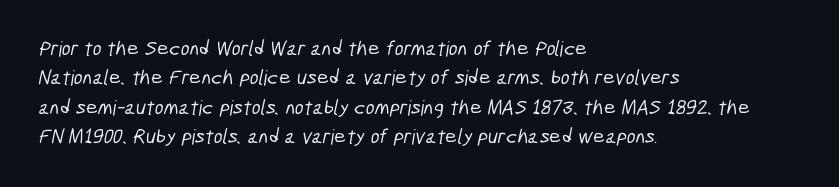
{"underline": "no", "align": "left", "line_spacing": "normal", "line_spacing_ratio": 1.4, "letter_spacing": "normal", "letter_spacing_em": 0.0, "glyph_px": 21}
